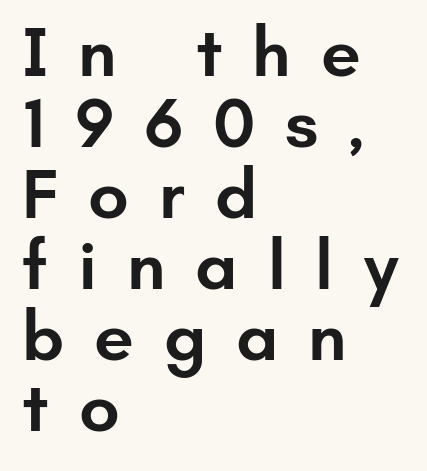
{"serif": "no", "italic": "no", "bold": "semi", "weight": "semibold", "width": "normal", "stroke_contrast": "low", "x_height": "small", "monospaced": "no", "underline": "no", "align": "left", "line_spacing": "tight", "line_spacing_ratio": 1.0, "letter_spacing": "wide", "letter_spacing_em": 0.42, "glyph_px": 71}
